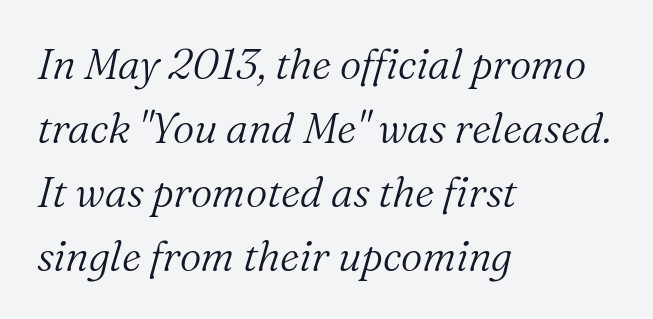
Notice how the stems are inclined rather than vertical — that's the hallmark of italics. No heavy texture on the line: the type isn't bold. This rendering uses left alignment, leaving the right contour irregular. Letter spacing: default.
